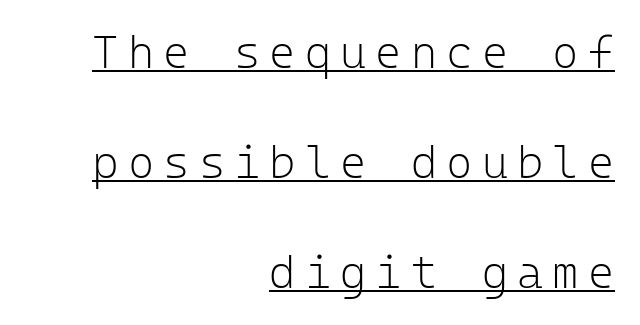
Stroke terminals: plain, sans-serif. The weight tops out at a normal text grade. This sample carries an underscore along the baseline area. Display-style spreading of the glyphs; the letterfit is very open.
